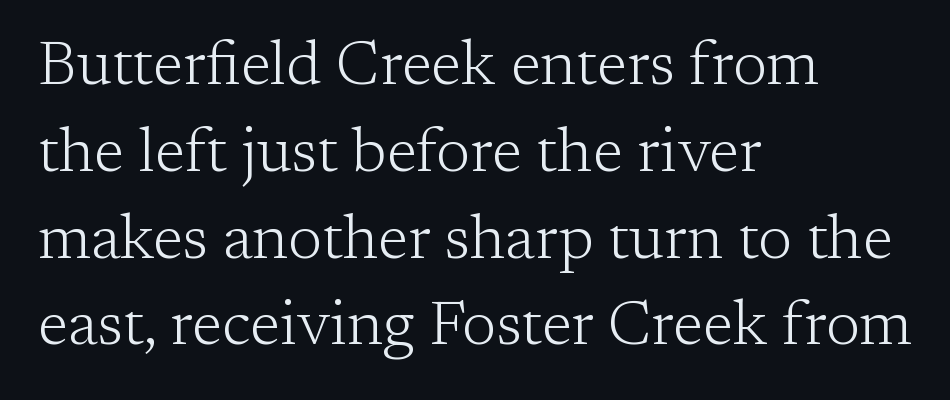
{"serif": "yes", "italic": "no", "bold": "no", "weight": "light", "width": "normal", "stroke_contrast": "low", "x_height": "medium", "monospaced": "no", "underline": "no", "align": "left", "line_spacing": "normal", "line_spacing_ratio": 1.4, "letter_spacing": "normal", "letter_spacing_em": 0.0, "glyph_px": 62}
